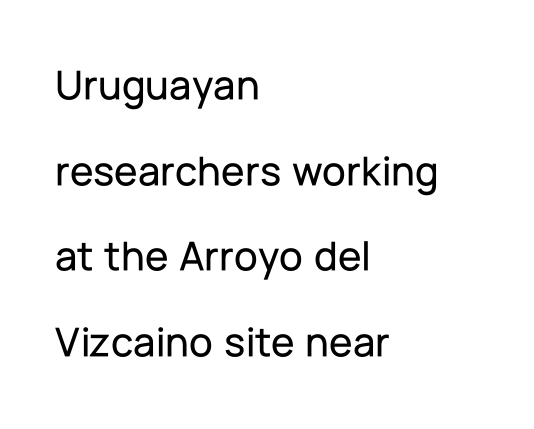
You could call the tracking neutral — neither tight nor loose. Posture: straight, roman, zero tilt. Does the type have serifs? No, each stem ends abruptly. Horizontally, the lines are justified to the leading edge only.
